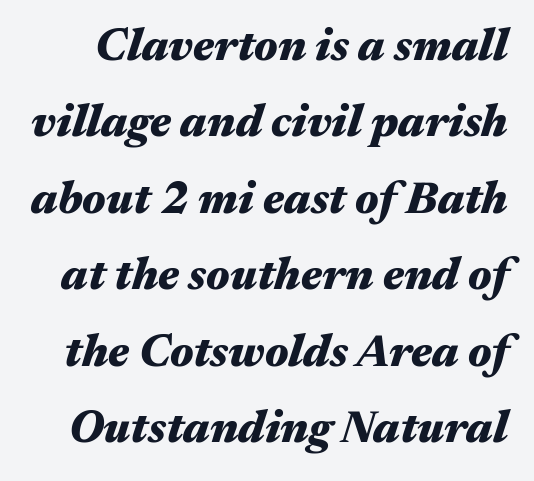
Does extra space separate the letters? No, they use regular spacing. Every letter is thick-stroked: bold, no question. The glyphs are unaccompanied by any horizontal stroke below them. Reading down the column, the eye jumps a familiar distance to each next line. The face used here has a pronounced slope to its letters.
